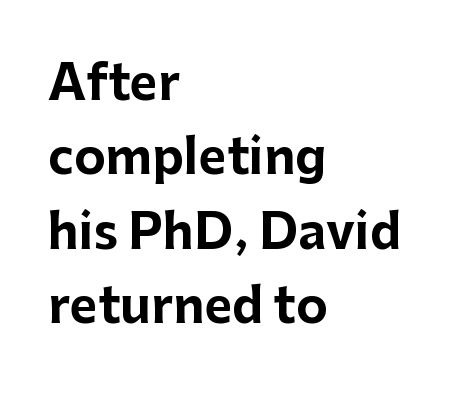
Nobody drew a line under any word here. The rendering uses natural spacing where letterforms have individual widths. The strokes are fattened all the way to bold. Where is the straight margin? On the left. The font's upright variant was chosen for this text.
